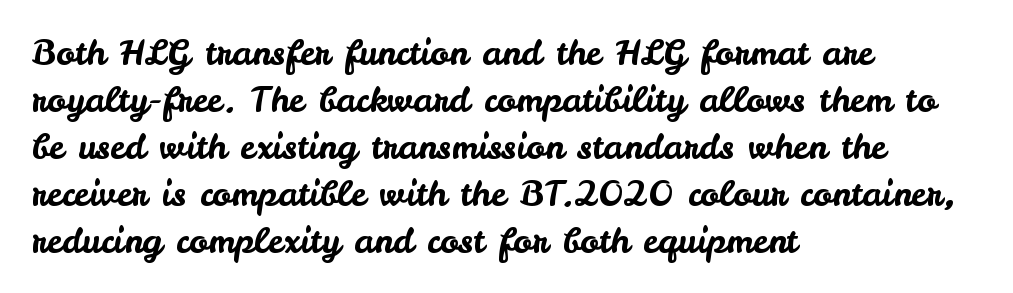
Q: Is the text italic (slanted)? A: Yes.
Q: Is the typeface a serif or a sans-serif typeface? A: Sans-serif.
Q: Is the text underlined? A: No.
Q: How is the paragraph aligned? A: Left-aligned.
Q: Is the spacing between letters normal or unusually wide? A: Normal.
Q: Is the spacing between lines tight, normal or loose? A: Normal.
Q: Width (condensed, normal, or wide)? A: Normal.
Q: Stroke contrast? A: Low.
Q: x-height? A: Small.
Q: Monospaced? A: No.
